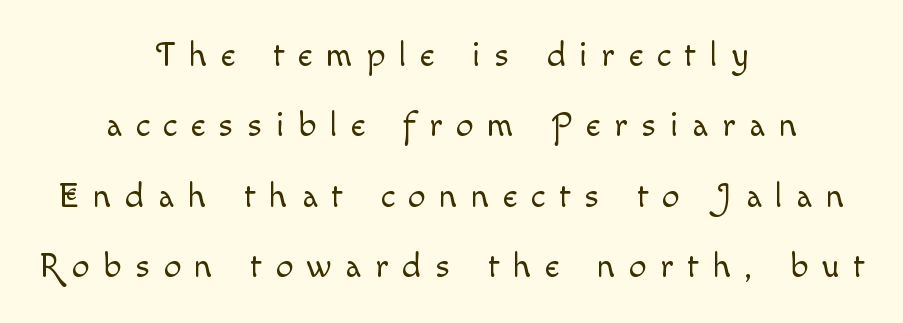
The image shows 35 px light type, upright; set centered, loose line spacing (2.01x), unusually wide letter spacing (+0.39 em), not underlined; a small x-height.
